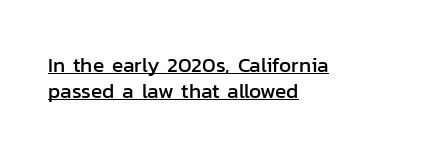
The lettering stays uniformly vertical, giving the passage a roman look. The paragraph has a hard left edge and a soft right edge. Honestly, the underline is the first thing you notice here. The type is set solid horizontally, with unmodified tracking. Baseline-to-baseline distance is the conventional proportion of letter height.
